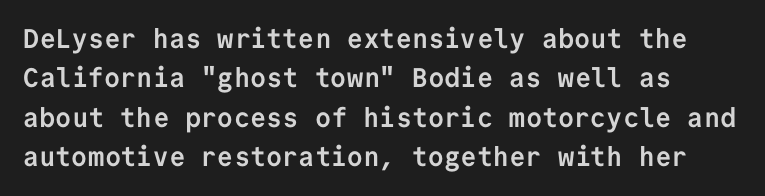
The image shows 27 px bold type, upright; set normal line spacing (1.46x), normal letter spacing, not underlined.
